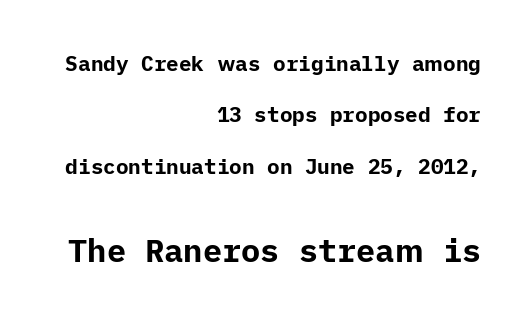
Tall strokes in this sample are plumb rather than angled. Is the type bold? Yes — the strokes are clearly thick and heavy. A flush-right, rag-left setting is used for this passage. Honestly, there is no underline to notice here at all. Letterform terminals end flat and unadorned throughout the passage.
